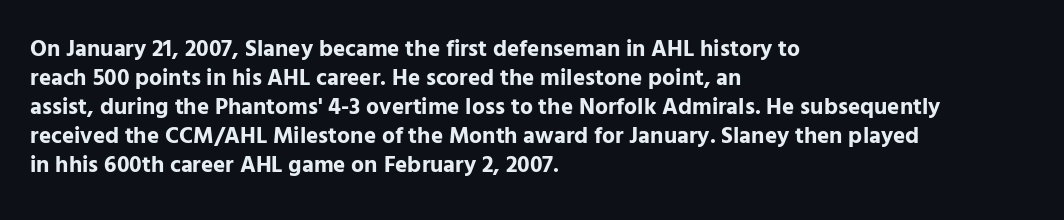
The image shows 23 px bold type, upright; set left-aligned, normal line spacing (1.26x), normal letter spacing, not underlined.
